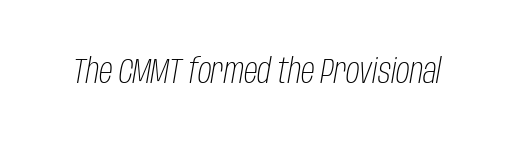
{"italic": "yes", "lean": "right", "slant_degrees": 10, "bold": "no", "weight": "light", "width": "condensed", "stroke_contrast": "low", "x_height": "large", "monospaced": "no", "underline": "no", "letter_spacing": "normal", "letter_spacing_em": 0.0, "glyph_px": 34}
